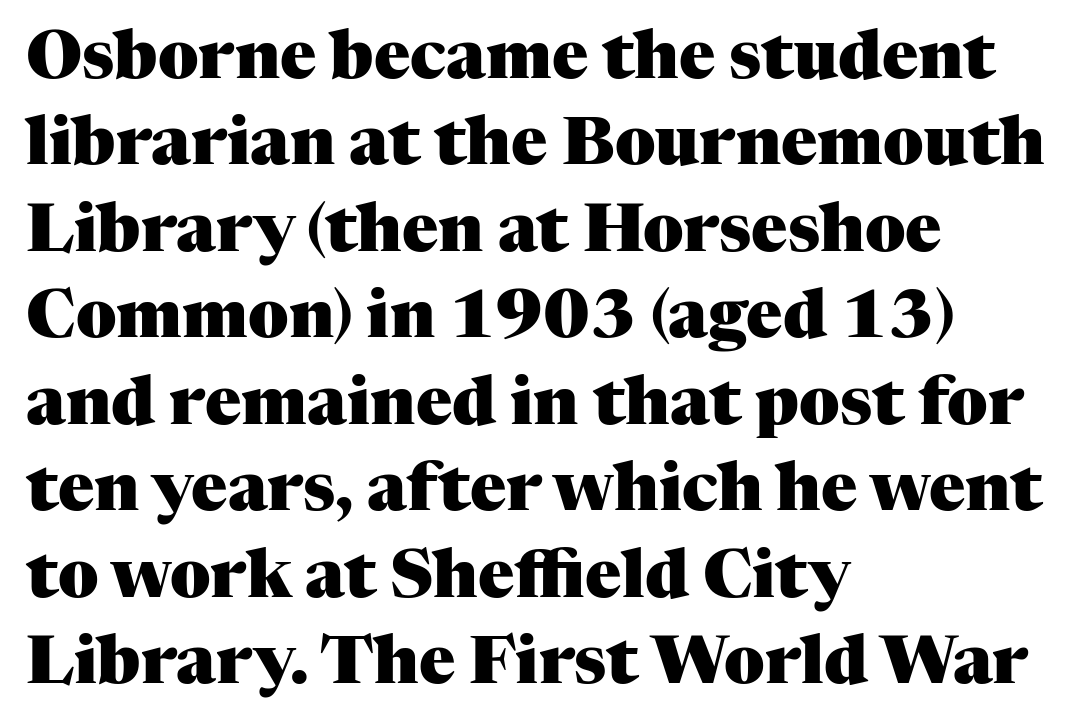
{"serif": "yes", "italic": "no", "bold": "yes", "weight": "heavy", "width": "normal", "stroke_contrast": "medium", "x_height": "medium", "monospaced": "no", "underline": "no", "align": "left", "line_spacing": "normal", "line_spacing_ratio": 1.29, "letter_spacing": "normal", "letter_spacing_em": 0.0, "glyph_px": 67}
